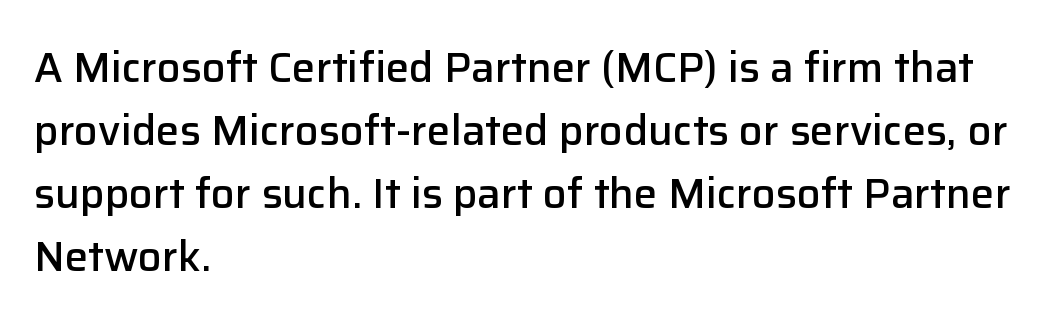
Q: Is the text bold? A: Semi-bold.
Q: Is the text italic (slanted)? A: No, it is upright.
Q: Is the typeface a serif or a sans-serif typeface? A: Sans-serif.
Q: Is the text underlined? A: No.
Q: How is the paragraph aligned? A: Left-aligned.
Q: Is the spacing between letters normal or unusually wide? A: Normal.
Q: Is the spacing between lines tight, normal or loose? A: Normal.
Q: Width (condensed, normal, or wide)? A: Normal.
Q: Stroke contrast? A: Low.
Q: x-height? A: Medium.
Q: Monospaced? A: No.
